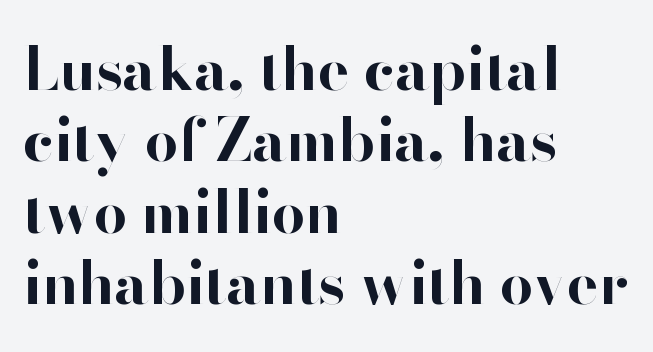
Q: Is the text bold? A: Yes.
Q: Is the text italic (slanted)? A: No, it is upright.
Q: Is the typeface a serif or a sans-serif typeface? A: Sans-serif.
Q: Is the text underlined? A: No.
Q: How is the paragraph aligned? A: Left-aligned.
Q: Is the spacing between letters normal or unusually wide? A: Normal.
Q: Width (condensed, normal, or wide)? A: Normal.
Q: Stroke contrast? A: High.
Q: x-height? A: Small.
Q: Monospaced? A: No.
